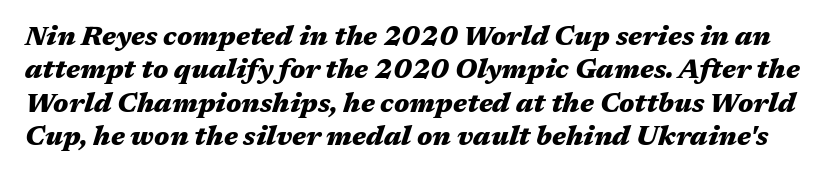
The image shows 27 px bold type, italic (leaning right); set line spacing 1.24x, normal letter spacing, not underlined.
